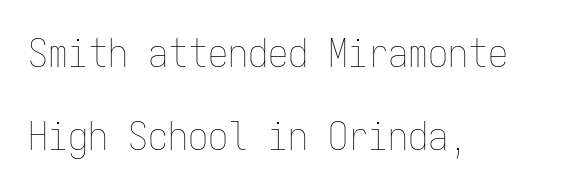
{"italic": "no", "bold": "no", "weight": "thin", "width": "condensed", "stroke_contrast": "low", "x_height": "medium", "monospaced": "yes", "underline": "no", "align": "left", "line_spacing": "loose", "line_spacing_ratio": 2.08, "letter_spacing": "normal", "letter_spacing_em": 0.0, "glyph_px": 40}
